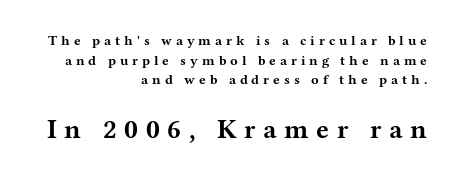
Q: Is the text bold? A: Yes.
Q: Is the text italic (slanted)? A: No, it is upright.
Q: Is the text underlined? A: No.
Q: How is the paragraph aligned? A: Right-aligned.
Q: Is the spacing between letters normal or unusually wide? A: Unusually wide.
Q: Is the spacing between lines tight, normal or loose? A: Normal.
Q: Which block of text is set in a larger size, the first (top) or the second (bottom)? A: The second (bottom) one.
